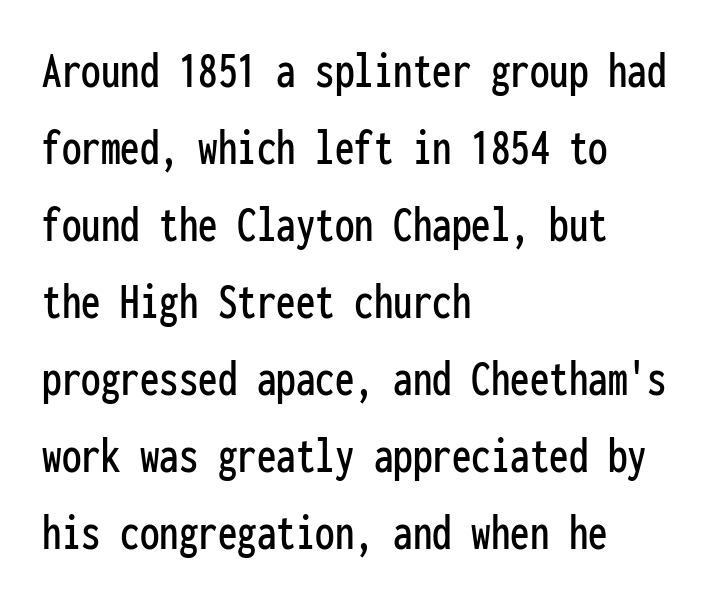
The image shows 52 px condensed sans-serif type, upright, monospaced; set left-aligned, normal line spacing (1.48x), normal letter spacing, not underlined; low stroke contrast and a medium x-height.
